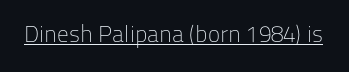
The image shows 23 px text type, upright; set normal letter spacing, underlined.
